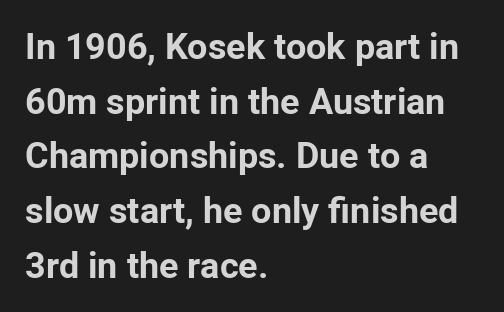
A student would call this left alignment; a typographer would say flush left, rag right. This sample has the flowing, uneven cadence of proportional lettering. The leading is moderate, giving the passage an even texture. The passage shown has conventional tracking throughout. Rendered with straight, roman letterforms.
